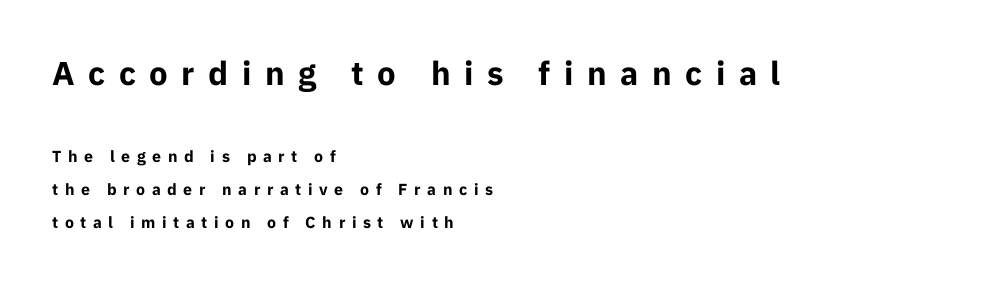
Proportional: the letters do not fall into vertical columns. There is plenty of visible air inserted between adjacent glyphs. Posture: vertical. This block would shrink considerably if given ordinary leading; it's expanded now. Visually the block forms a straight wall on the left and a jagged coastline on the right. The glyphs in this specimen are sans serif.
